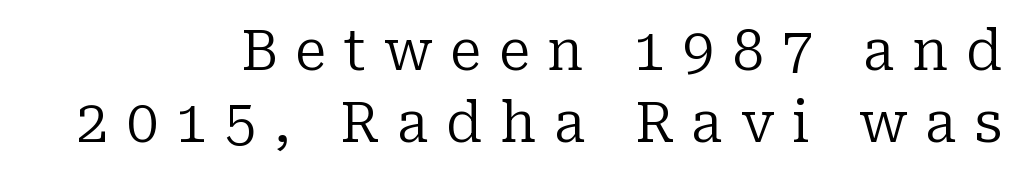
Q: Is the text bold? A: No.
Q: Is the text italic (slanted)? A: No, it is upright.
Q: Is the typeface a serif or a sans-serif typeface? A: Serif.
Q: Is the text underlined? A: No.
Q: How is the paragraph aligned? A: Right-aligned.
Q: Is the spacing between letters normal or unusually wide? A: Unusually wide.
Q: Is the spacing between lines tight, normal or loose? A: Normal.
Q: Width (condensed, normal, or wide)? A: Normal.
Q: Stroke contrast? A: Low.
Q: x-height? A: Medium.
Q: Monospaced? A: No.
